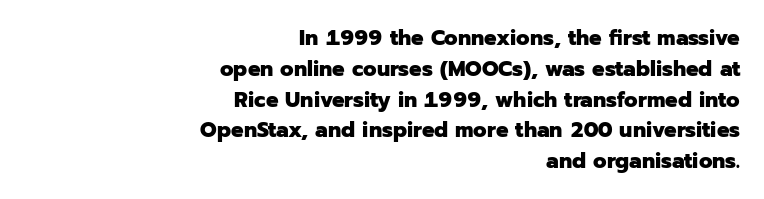
Q: Is the text bold? A: Yes.
Q: Is the text italic (slanted)? A: No, it is upright.
Q: Is the text underlined? A: No.
Q: How is the paragraph aligned? A: Right-aligned.
Q: Is the spacing between letters normal or unusually wide? A: Normal.
Q: Is the spacing between lines tight, normal or loose? A: Normal.
